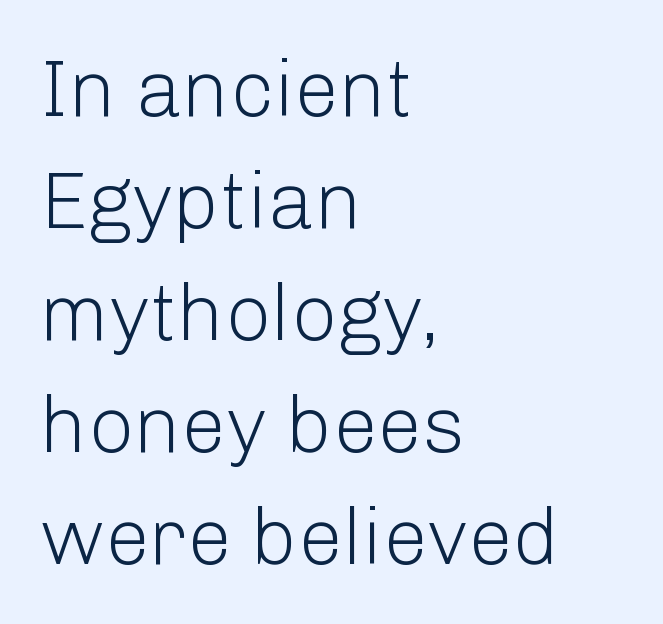
Stems here are at most as thick as an everyday book face. A sans-serif font was chosen for this passage. If you drew a line through each stem, it would be perfectly vertical. Leading: standard. The letters advance in unequal steps, a hallmark of proportional type. All the whitespace from short lines collects on the right.
